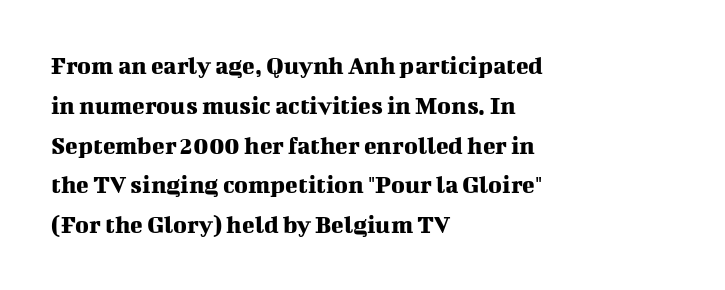
{"italic": "no", "underline": "no", "align": "left", "line_spacing": "normal", "line_spacing_ratio": 1.53, "letter_spacing": "normal", "letter_spacing_em": 0.0, "glyph_px": 26}
